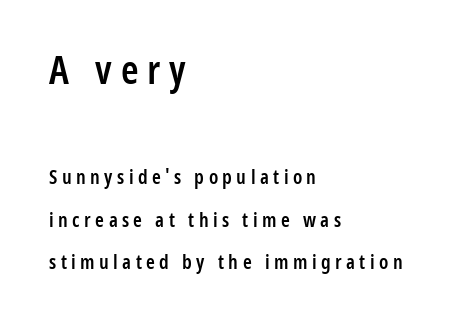
Q: Is the text bold? A: Semi-bold.
Q: Is the text italic (slanted)? A: No, it is upright.
Q: Is the typeface a serif or a sans-serif typeface? A: Sans-serif.
Q: Is the text underlined? A: No.
Q: How is the paragraph aligned? A: Left-aligned.
Q: Is the spacing between letters normal or unusually wide? A: Unusually wide.
Q: Is the spacing between lines tight, normal or loose? A: Loose.
Q: Which block of text is set in a larger size, the first (top) or the second (bottom)? A: The first (top) one.
Q: Width (condensed, normal, or wide)? A: Condensed.
Q: Stroke contrast? A: Low.
Q: x-height? A: Medium.
Q: Monospaced? A: No.
